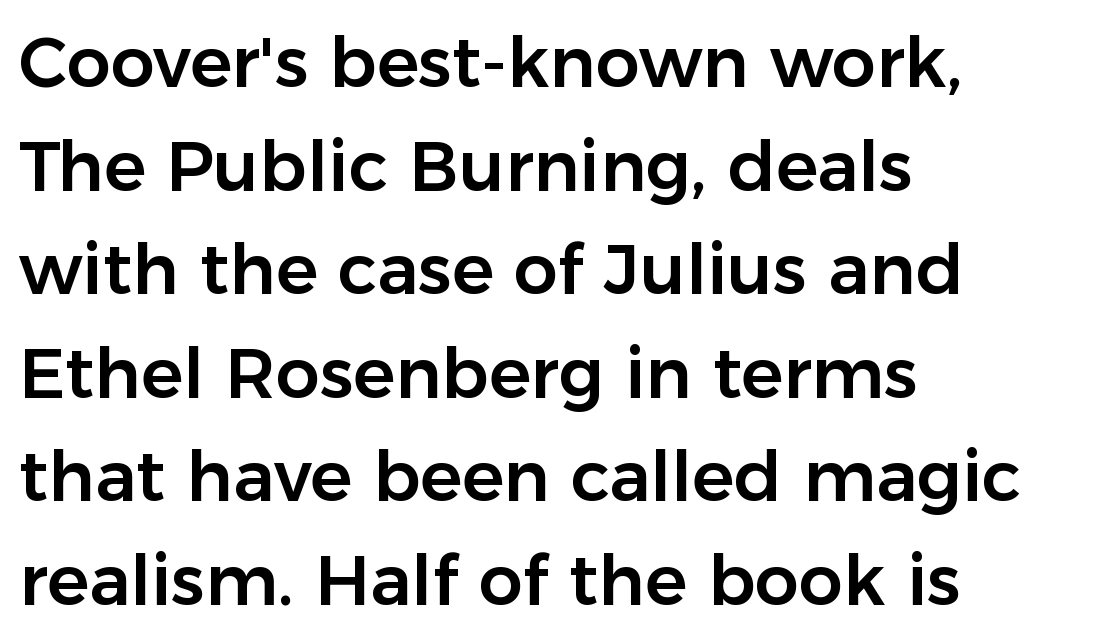
{"serif": "no", "italic": "no", "width": "normal", "stroke_contrast": "low", "x_height": "medium", "monospaced": "no", "underline": "no", "align": "left", "line_spacing": "normal", "line_spacing_ratio": 1.48, "letter_spacing": "normal", "letter_spacing_em": 0.0, "glyph_px": 70}
